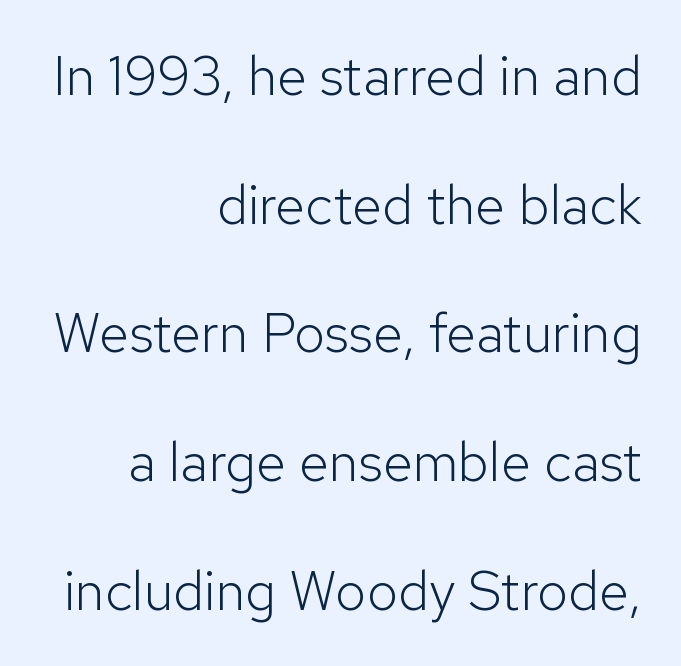
The image shows 55 px light sans-serif type, upright; set right-aligned, loose line spacing (2.34x), normal letter spacing, not underlined; low stroke contrast and a medium x-height.
